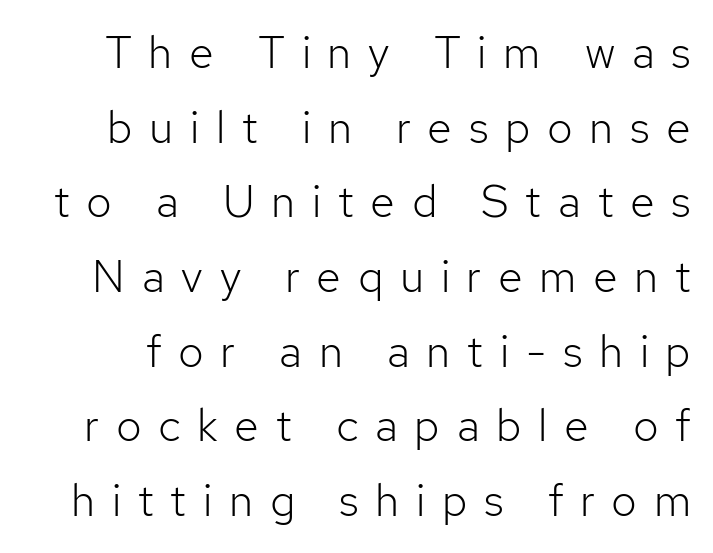
No letter is thick-stroked: the sample isn't bold. Think of a printed novel: that variable character pitch is what you see here. What's the leading like? Ordinary, nothing unusual. If you drew a line through each stem, it would be perfectly vertical. The space directly below the letters is spotless.
